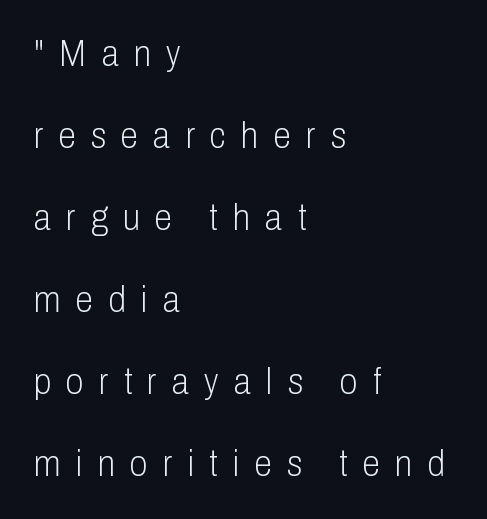
{"serif": "no", "italic": "no", "bold": "no", "weight": "light", "width": "condensed", "stroke_contrast": "low", "x_height": "medium", "monospaced": "no", "underline": "no", "align": "left", "line_spacing": "loose", "line_spacing_ratio": 2.28, "letter_spacing": "wide", "letter_spacing_em": 0.42, "glyph_px": 36}
